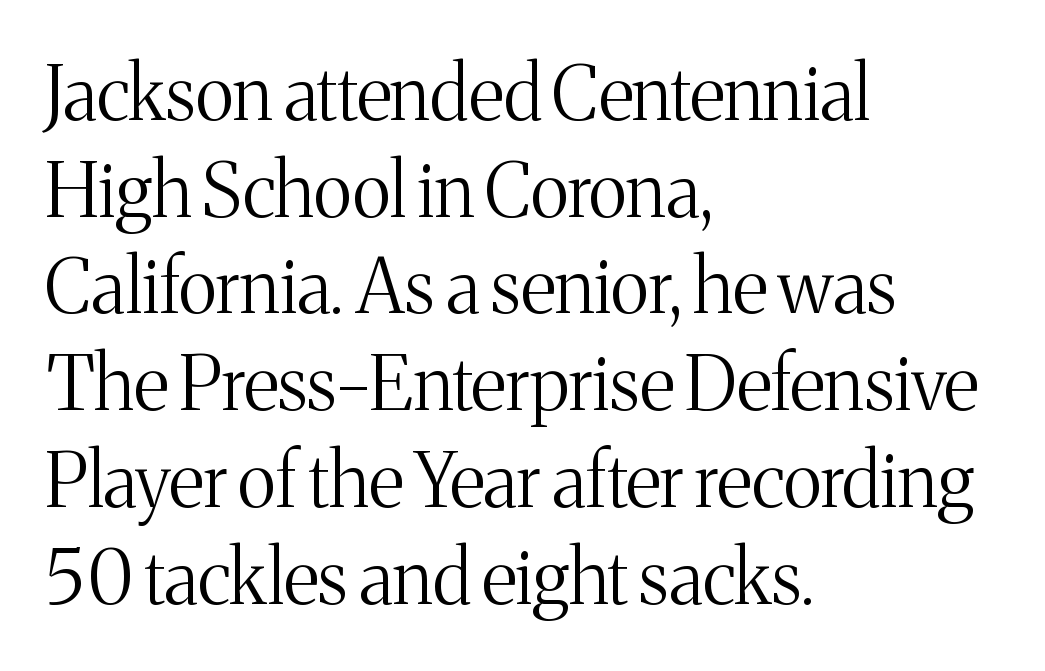
{"serif": "yes", "italic": "no", "bold": "no", "weight": "light", "width": "normal", "stroke_contrast": "medium", "x_height": "medium", "monospaced": "no", "underline": "no", "align": "left", "line_spacing": "normal", "line_spacing_ratio": 1.29, "letter_spacing": "normal", "letter_spacing_em": 0.0, "glyph_px": 75}
